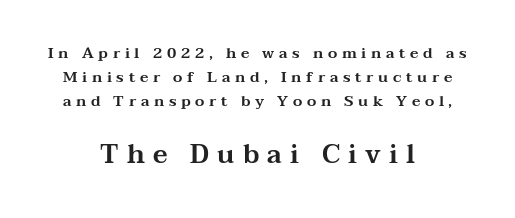
The image shows 26 px text type, upright; set centered, normal line spacing (1.59x), unusually wide letter spacing (+0.31 em), not underlined; the second (bottom) block is 1.73x larger.
